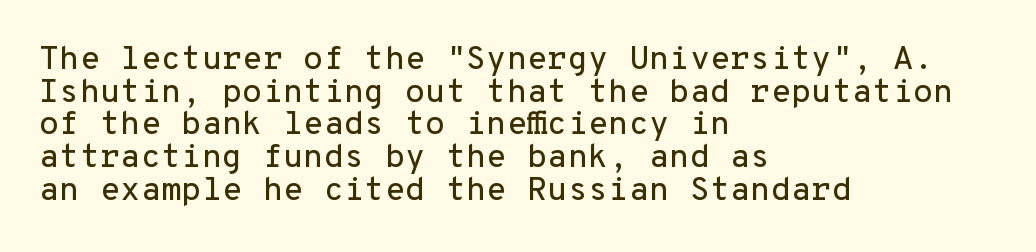
The image shows 33 px sans-serif type, upright, monospaced; set left-aligned, tight line spacing (0.99x), normal letter spacing, not underlined; low stroke contrast and a medium x-height.
